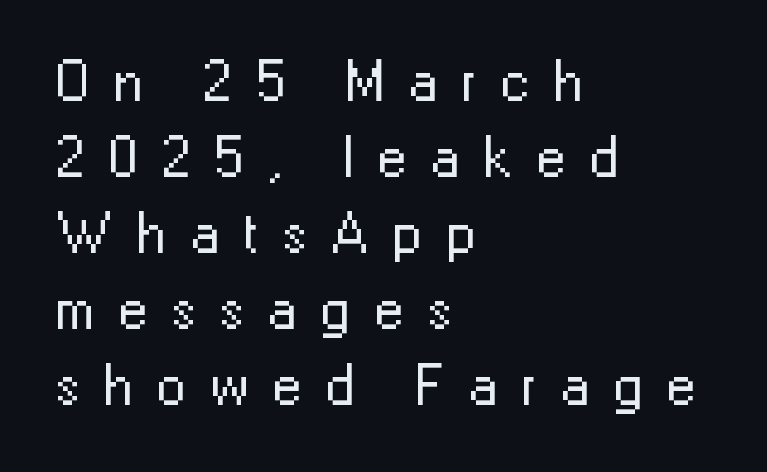
Do the characters align in a grid? No, the font is proportional. The rendering shows plain stroke endings on the letterforms — a sans-serif design. Caption: multi-line text, flush left, ragged right. Nope, not italic — everything's standing straight. Tracking value appears strongly positive — letters spread wide.
